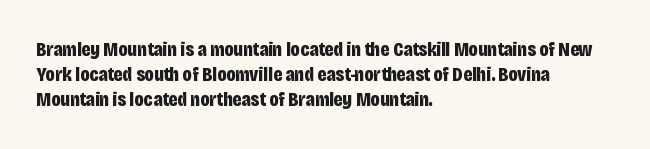
{"italic": "no", "bold": "yes", "underline": "no", "align": "left", "line_spacing_ratio": 1.2, "letter_spacing": "normal", "letter_spacing_em": 0.0, "glyph_px": 21}
